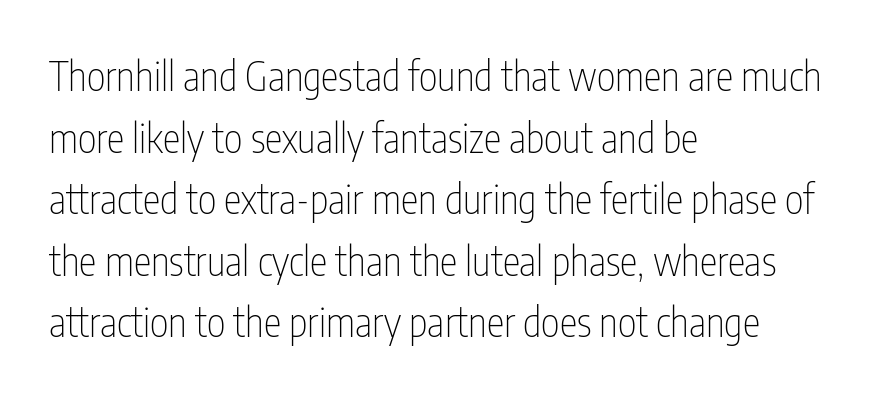
Each letter keeps its own natural width here, so spacing adapts to shape. The passage is arranged the way most books set body copy — flush left. This is sans-serif lettering, the kind often seen on screens and signage. It's the straight-up-and-down kind of type. Caption: standard tracking, unaltered.
